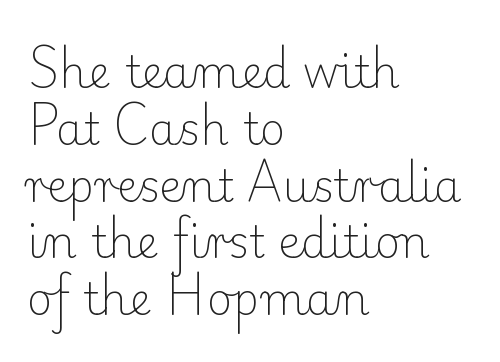
Weight: regular or lighter. Upright lettering throughout. The rows are spaced the way most documents space them. Do the characters align in a grid? No, the font is proportional.
